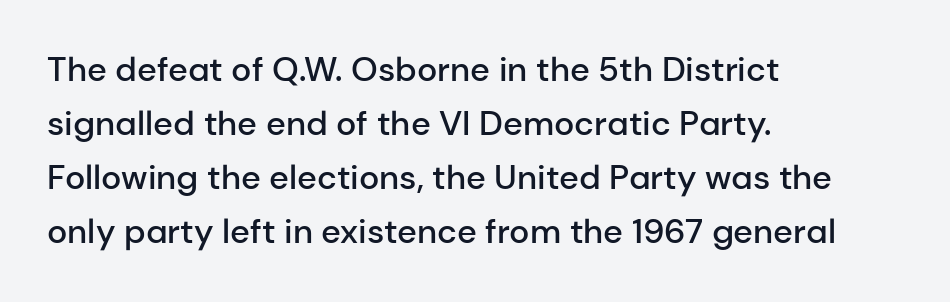
Leading: standard. Spacing between characters is what you'd get straight out of the box. This rendering uses left alignment, leaving the right contour irregular. No feet cap the strokes, marking this as sans-serif type. Think of a printed novel: that variable character pitch is what you see here.
